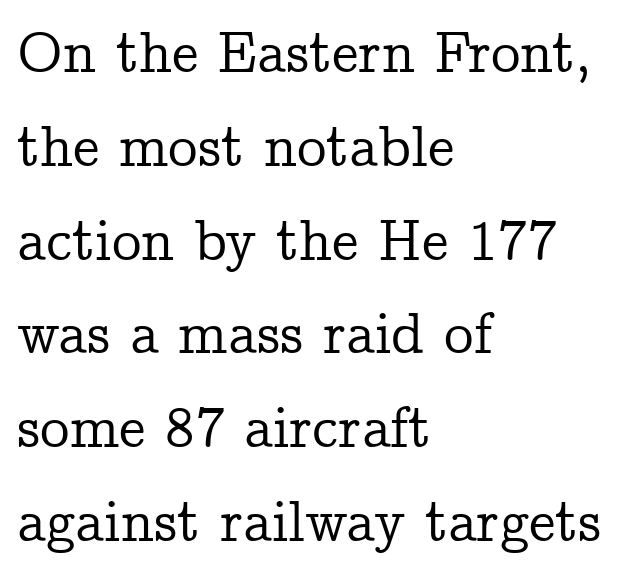
Notice how descenders clear the ascenders below comfortably — that's standard leading. Check where the strokes stop: tiny serifs finish them off. In terms of letterspacing, this is plain default setting. The rag falls on the right side of this text block. Do the characters align in a grid? No, the font is proportional.
